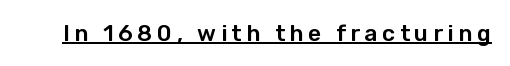
Q: Is the text italic (slanted)? A: No, it is upright.
Q: Is the text underlined? A: Yes.
Q: Is the spacing between letters normal or unusually wide? A: Unusually wide.
